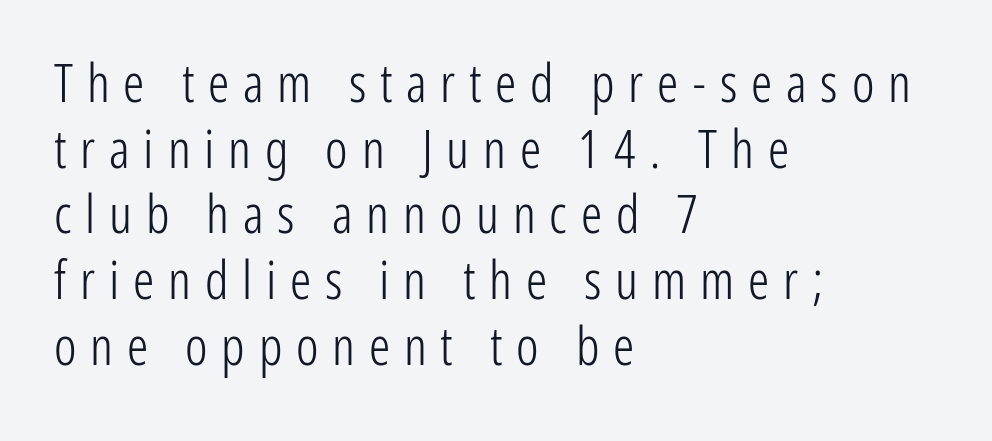
Q: Is the text bold? A: No.
Q: Is the text italic (slanted)? A: No, it is upright.
Q: Is the typeface a serif or a sans-serif typeface? A: Sans-serif.
Q: Is the text underlined? A: No.
Q: How is the paragraph aligned? A: Left-aligned.
Q: Is the spacing between letters normal or unusually wide? A: Unusually wide.
Q: Width (condensed, normal, or wide)? A: Condensed.
Q: Stroke contrast? A: Low.
Q: x-height? A: Medium.
Q: Monospaced? A: No.
